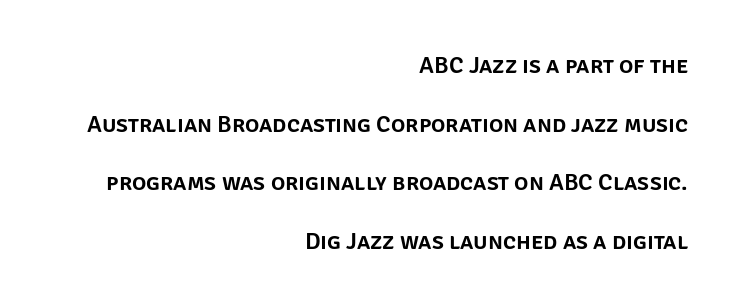
{"italic": "no", "underline": "no", "align": "right", "line_spacing": "loose", "line_spacing_ratio": 2.44, "letter_spacing": "normal", "letter_spacing_em": 0.0, "glyph_px": 24}
